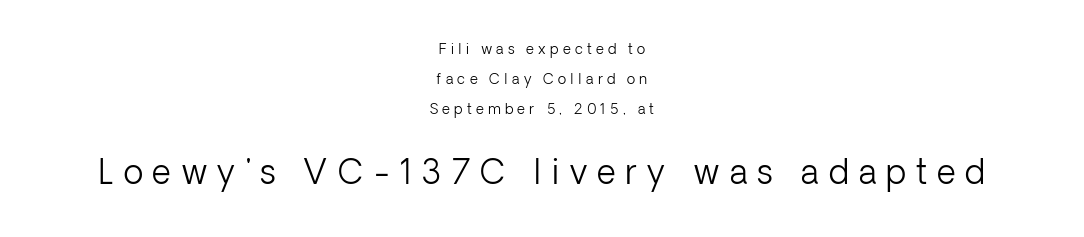
Q: Is the text bold? A: No.
Q: Is the text italic (slanted)? A: No, it is upright.
Q: Is the typeface a serif or a sans-serif typeface? A: Sans-serif.
Q: Is the text underlined? A: No.
Q: How is the paragraph aligned? A: Centered.
Q: Is the spacing between letters normal or unusually wide? A: Unusually wide.
Q: Is the spacing between lines tight, normal or loose? A: Loose.
Q: Which block of text is set in a larger size, the first (top) or the second (bottom)? A: The second (bottom) one.
Q: Width (condensed, normal, or wide)? A: Normal.
Q: Stroke contrast? A: Low.
Q: x-height? A: Medium.
Q: Monospaced? A: No.
